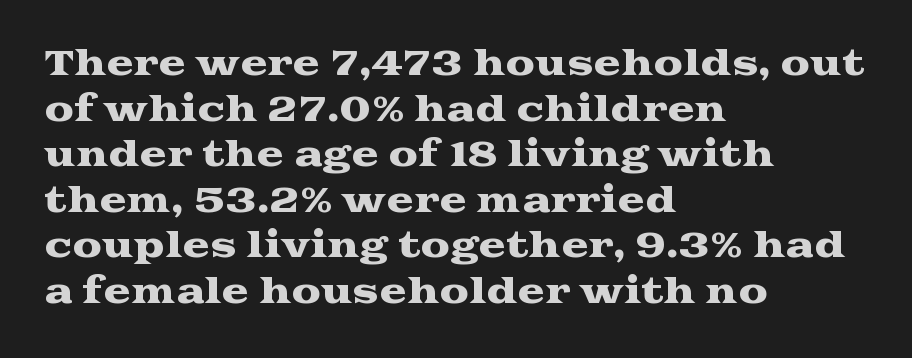
{"serif": "yes", "italic": "no", "width": "wide", "stroke_contrast": "medium", "x_height": "medium", "monospaced": "no", "underline": "no", "align": "left", "line_spacing": "normal", "line_spacing_ratio": 1.38, "letter_spacing": "normal", "letter_spacing_em": 0.0, "glyph_px": 33}
